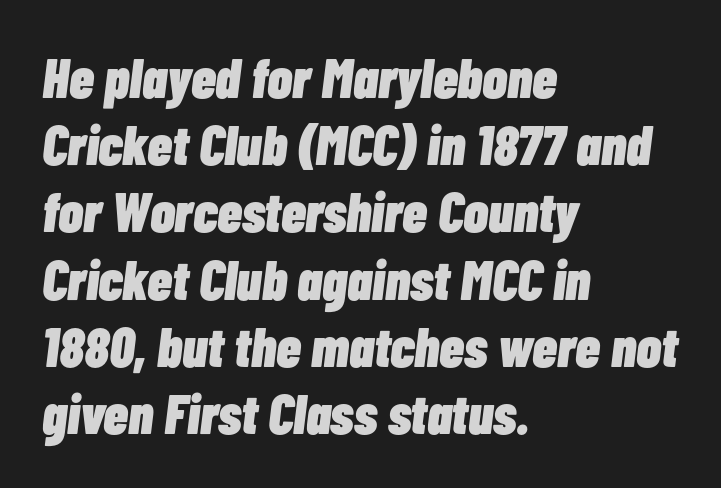
{"italic": "yes", "lean": "right", "slant_degrees": 7, "bold": "yes", "weight": "heavy", "width": "condensed", "stroke_contrast": "low", "x_height": "medium", "monospaced": "no", "underline": "no", "align": "left", "line_spacing_ratio": 1.2, "letter_spacing": "normal", "letter_spacing_em": 0.0, "glyph_px": 56}
